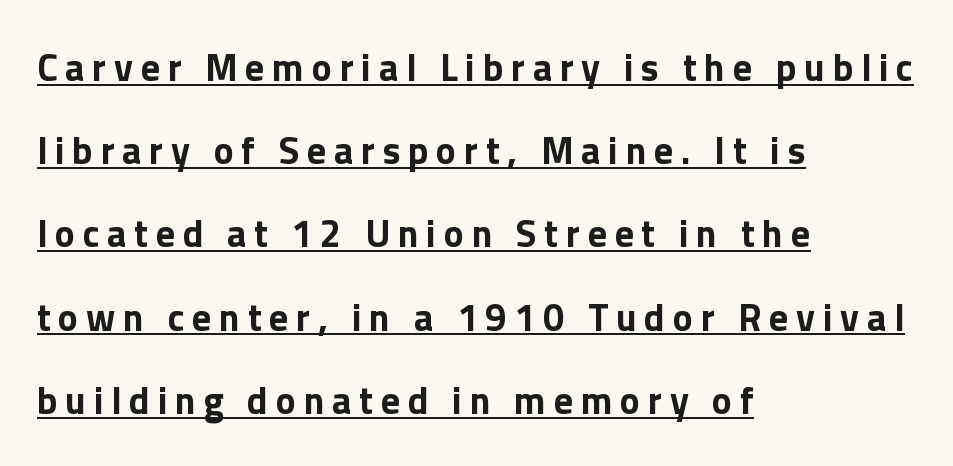
Q: Is the text bold? A: Yes.
Q: Is the text italic (slanted)? A: No, it is upright.
Q: Is the typeface a serif or a sans-serif typeface? A: Sans-serif.
Q: Is the text underlined? A: Yes.
Q: How is the paragraph aligned? A: Left-aligned.
Q: Is the spacing between letters normal or unusually wide? A: Unusually wide.
Q: Is the spacing between lines tight, normal or loose? A: Loose.
Q: Width (condensed, normal, or wide)? A: Normal.
Q: x-height? A: Medium.
Q: Monospaced? A: No.
